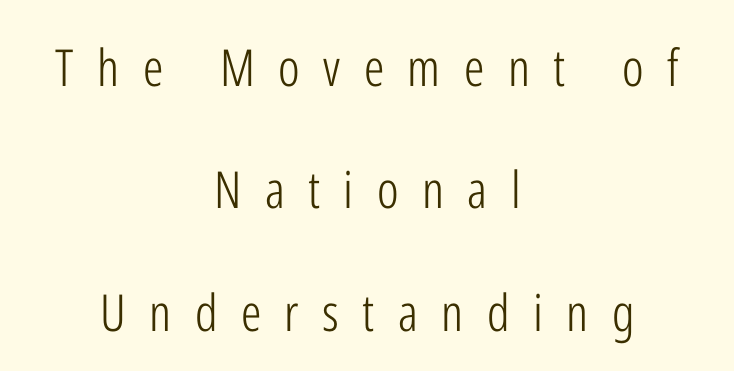
The image shows 51 px light, condensed sans-serif type, upright; set centered, loose line spacing (2.4x), unusually wide letter spacing (+0.46 em), not underlined; low stroke contrast and a medium x-height.
